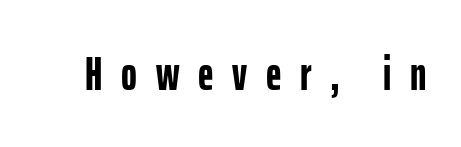
Q: Is the text bold? A: Yes.
Q: Is the text italic (slanted)? A: No, it is upright.
Q: Is the typeface a serif or a sans-serif typeface? A: Sans-serif.
Q: Is the text underlined? A: No.
Q: Is the spacing between letters normal or unusually wide? A: Unusually wide.
Q: Width (condensed, normal, or wide)? A: Condensed.
Q: Stroke contrast? A: Low.
Q: x-height? A: Medium.
Q: Monospaced? A: No.
